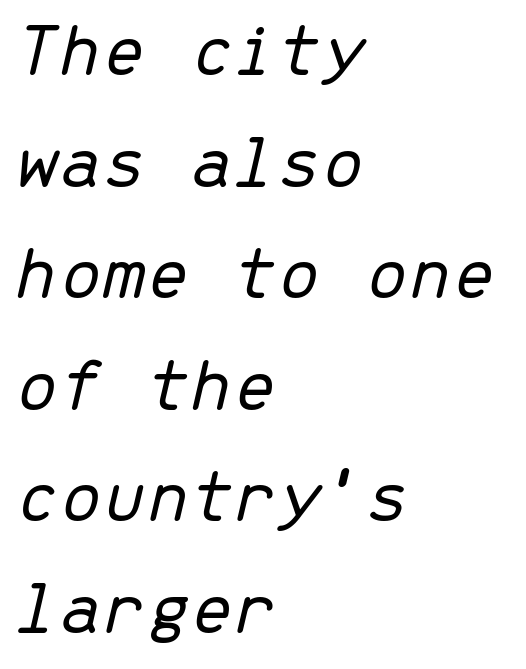
Q: Is the text bold? A: No.
Q: Is the text italic (slanted)? A: Yes, it leans right by about 13 degrees.
Q: Is the text underlined? A: No.
Q: How is the paragraph aligned? A: Left-aligned.
Q: Is the spacing between letters normal or unusually wide? A: Normal.
Q: Is the spacing between lines tight, normal or loose? A: Normal.
Q: Width (condensed, normal, or wide)? A: Normal.
Q: Stroke contrast? A: Low.
Q: x-height? A: Medium.
Q: Monospaced? A: Yes.
